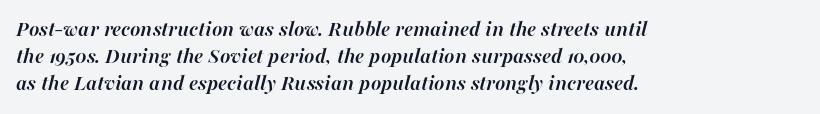
{"italic": "yes", "lean": "right", "slant_degrees": 16, "bold": "yes", "underline": "no", "align": "left", "line_spacing_ratio": 1.23, "letter_spacing": "normal", "letter_spacing_em": 0.0, "glyph_px": 22}
